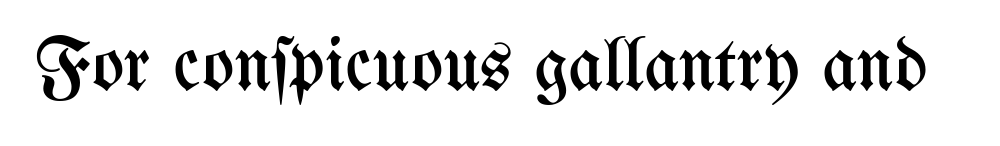
{"italic": "no", "bold": "no", "weight": "regular", "width": "condensed", "stroke_contrast": "medium", "x_height": "medium", "monospaced": "no", "underline": "no", "letter_spacing": "normal", "letter_spacing_em": 0.0, "glyph_px": 76}
